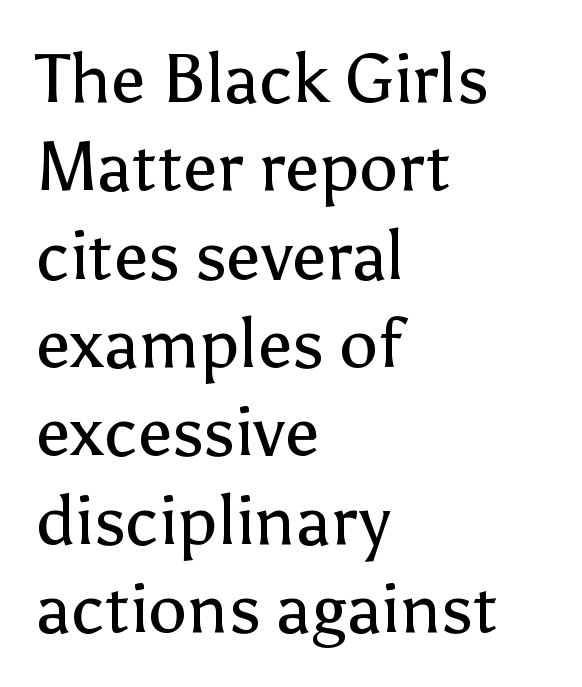
Q: Is the text bold? A: No.
Q: Is the text italic (slanted)? A: No, it is upright.
Q: Is the typeface a serif or a sans-serif typeface? A: Sans-serif.
Q: Is the text underlined? A: No.
Q: How is the paragraph aligned? A: Left-aligned.
Q: Is the spacing between letters normal or unusually wide? A: Normal.
Q: Is the spacing between lines tight, normal or loose? A: Normal.
Q: Width (condensed, normal, or wide)? A: Normal.
Q: Stroke contrast? A: Low.
Q: x-height? A: Medium.
Q: Monospaced? A: No.
